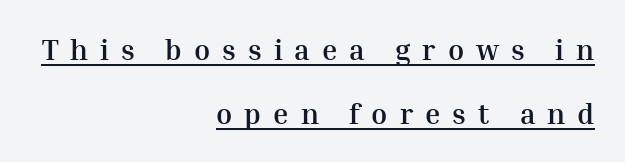
The image shows 29 px semibold serif type, upright; set right-aligned, loose line spacing (2.2x), unusually wide letter spacing (+0.41 em), underlined; medium stroke contrast and a medium x-height.
